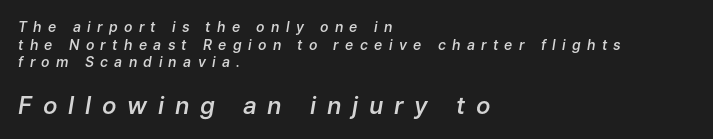
The passage shown has open, widely tracked lettering throughout. Caption: upper text group reduced, lower text group enlarged. These lines were composed using italics. The space directly below the letters is spotless. The passage shown stacks its lines at a standard gap.
